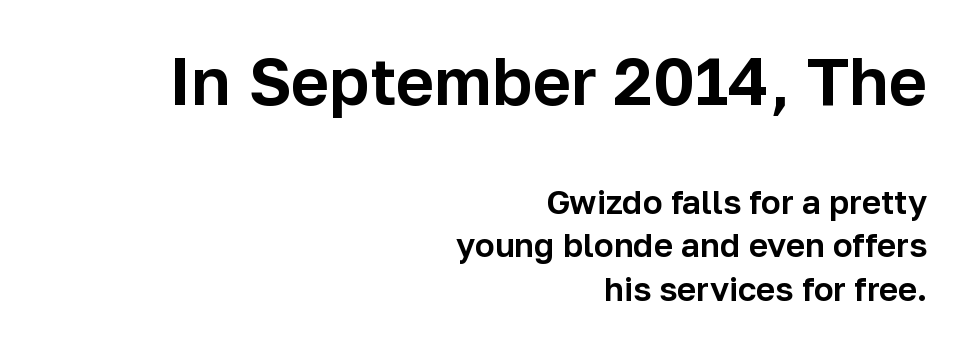
Classification — sans serif. The letters advance in unequal steps, a hallmark of proportional type. Visually, the top section dominates because its glyphs are scaled up. The string is rendered with underlining switched off. The specimen reads as upright at a glance.
